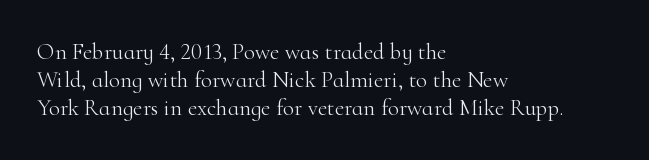
Every stem runs plumb, perpendicular to the baseline. Layout note: lines flush left. Decoration check: the copy has no underline. Short note: letters normally spaced.
